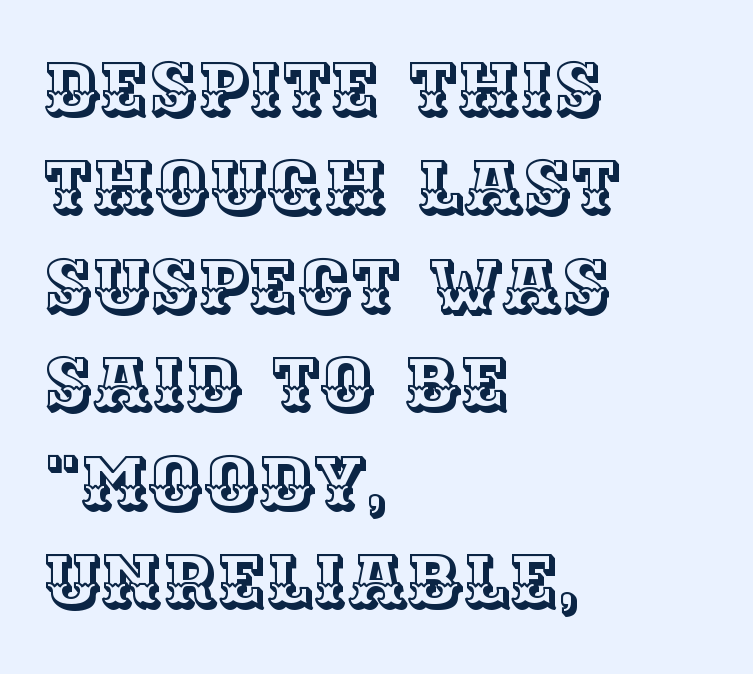
Q: Is the text italic (slanted)? A: No, it is upright.
Q: Is the text underlined? A: No.
Q: How is the paragraph aligned? A: Left-aligned.
Q: Is the spacing between letters normal or unusually wide? A: Normal.
Q: Is the spacing between lines tight, normal or loose? A: Normal.
Q: Width (condensed, normal, or wide)? A: Normal.
Q: x-height? A: Large.
Q: Monospaced? A: No.
